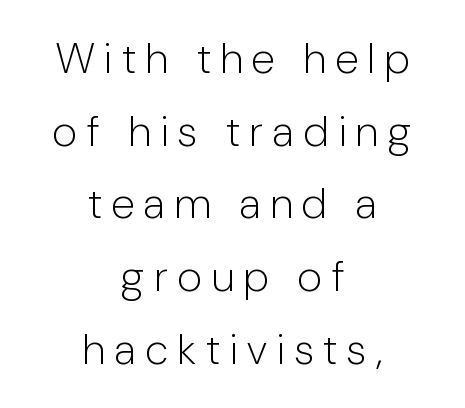
{"serif": "no", "italic": "no", "bold": "no", "weight": "light", "width": "condensed", "stroke_contrast": "low", "x_height": "medium", "monospaced": "no", "underline": "no", "align": "center", "line_spacing": "normal", "line_spacing_ratio": 1.69, "letter_spacing": "wide", "letter_spacing_em": 0.24, "glyph_px": 43}
